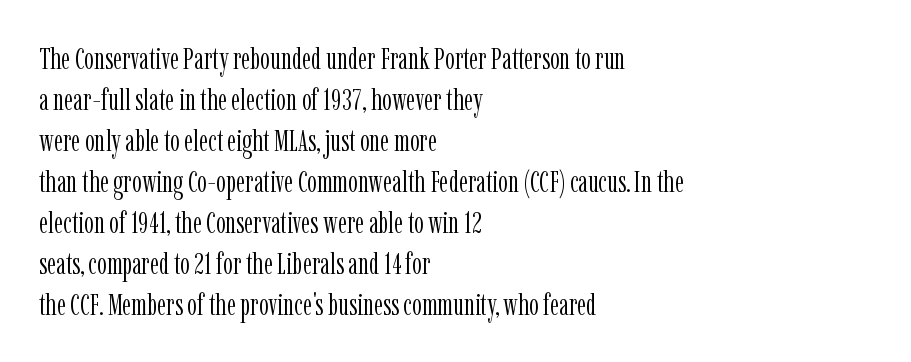
Q: Is the text bold? A: No.
Q: Is the text italic (slanted)? A: No, it is upright.
Q: Is the typeface a serif or a sans-serif typeface? A: Serif.
Q: Is the text underlined? A: No.
Q: How is the paragraph aligned? A: Left-aligned.
Q: Is the spacing between letters normal or unusually wide? A: Normal.
Q: Is the spacing between lines tight, normal or loose? A: Normal.
Q: Width (condensed, normal, or wide)? A: Condensed.
Q: Stroke contrast? A: Low.
Q: x-height? A: Medium.
Q: Monospaced? A: No.
